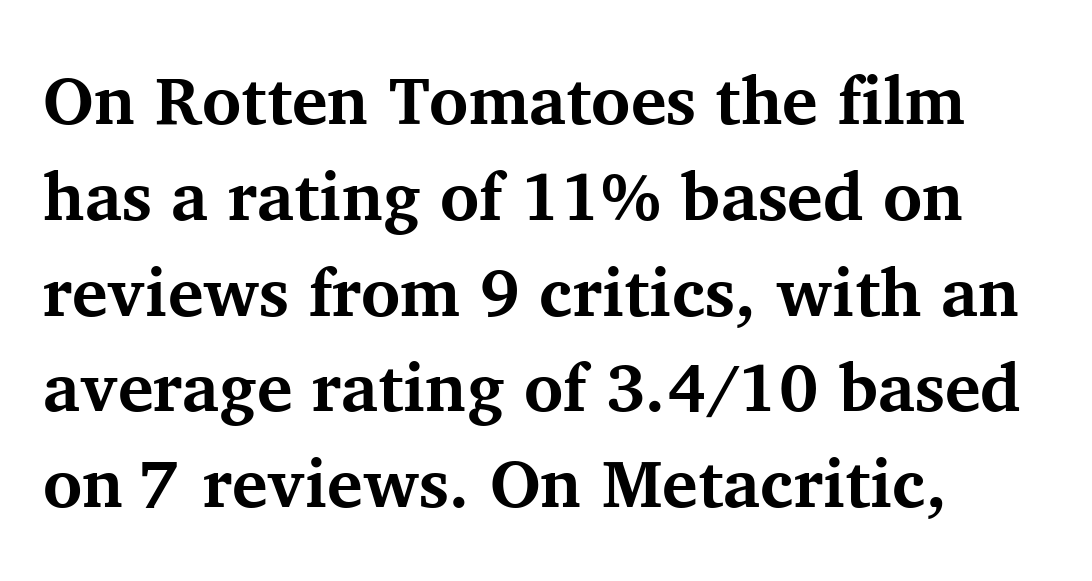
Q: Is the text bold? A: Yes.
Q: Is the text italic (slanted)? A: No, it is upright.
Q: Is the typeface a serif or a sans-serif typeface? A: Serif.
Q: Is the text underlined? A: No.
Q: How is the paragraph aligned? A: Left-aligned.
Q: Is the spacing between letters normal or unusually wide? A: Normal.
Q: Is the spacing between lines tight, normal or loose? A: Normal.
Q: Width (condensed, normal, or wide)? A: Normal.
Q: Stroke contrast? A: Medium.
Q: x-height? A: Medium.
Q: Monospaced? A: No.
